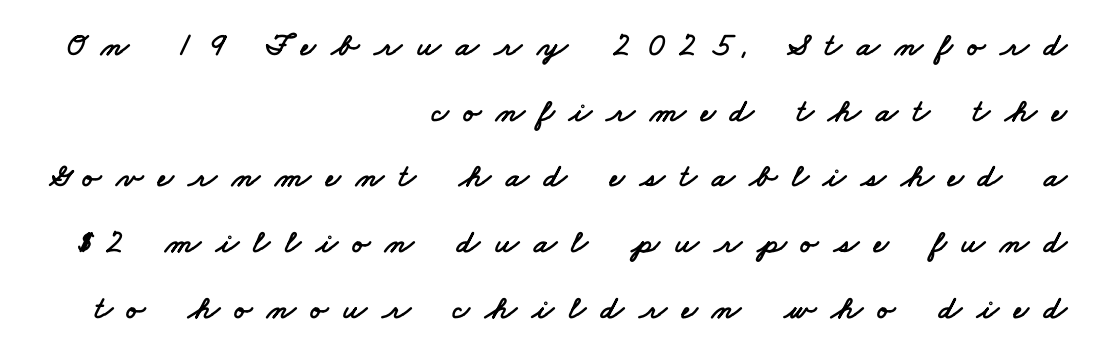
In terms of leading, this rendering errs on the spacious side. Which margin do the lines hug? The right one — the left edge is uneven. Note the varied advance widths — an 'i' is clearly narrower than an 'm'. Observe the wide spacing: letters keep a clear distance from each other.
